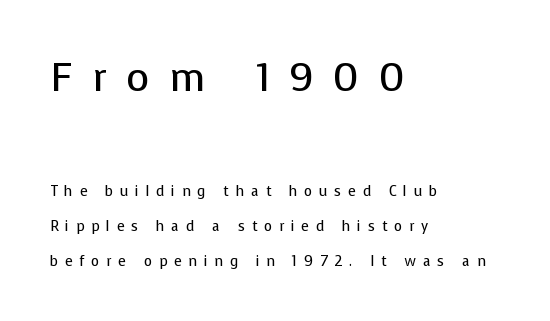
Q: Is the text bold? A: No.
Q: Is the text italic (slanted)? A: No, it is upright.
Q: Is the typeface a serif or a sans-serif typeface? A: Sans-serif.
Q: Is the text underlined? A: No.
Q: How is the paragraph aligned? A: Left-aligned.
Q: Is the spacing between letters normal or unusually wide? A: Unusually wide.
Q: Is the spacing between lines tight, normal or loose? A: Loose.
Q: Which block of text is set in a larger size, the first (top) or the second (bottom)? A: The first (top) one.
Q: Width (condensed, normal, or wide)? A: Normal.
Q: Stroke contrast? A: Low.
Q: x-height? A: Medium.
Q: Monospaced? A: No.
